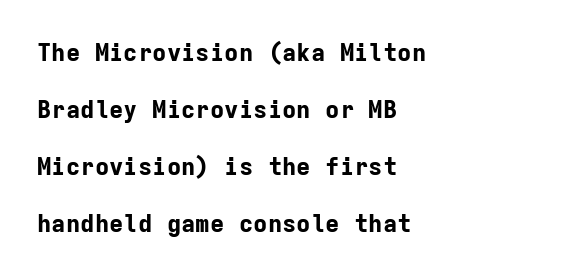
Q: Is the text bold? A: Yes.
Q: Is the text italic (slanted)? A: No, it is upright.
Q: Is the text underlined? A: No.
Q: How is the paragraph aligned? A: Left-aligned.
Q: Is the spacing between letters normal or unusually wide? A: Normal.
Q: Is the spacing between lines tight, normal or loose? A: Loose.
